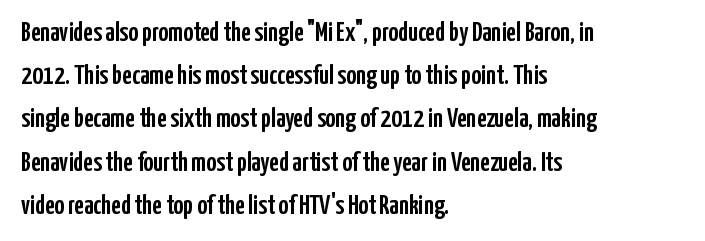
{"italic": "no", "underline": "no", "align": "left", "line_spacing": "normal", "line_spacing_ratio": 1.6, "letter_spacing": "normal", "letter_spacing_em": 0.0, "glyph_px": 27}
